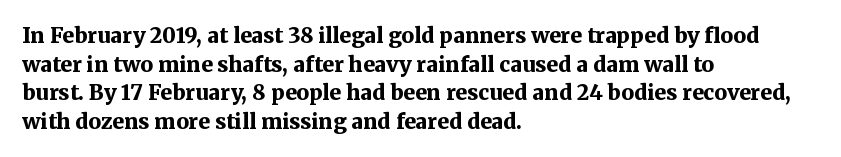
Q: Is the text bold? A: Yes.
Q: Is the text italic (slanted)? A: No, it is upright.
Q: Is the text underlined? A: No.
Q: How is the paragraph aligned? A: Left-aligned.
Q: Is the spacing between letters normal or unusually wide? A: Normal.
Q: Is the spacing between lines tight, normal or loose? A: Normal.
